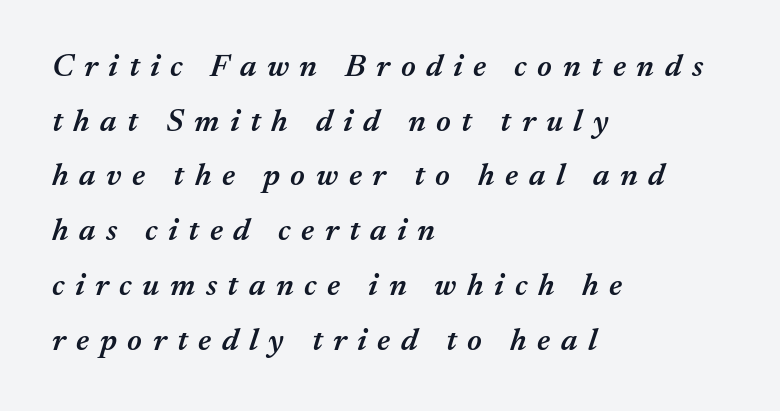
Would a proofreader flag this as italicized? Yes. Descenders hang freely into open space. The sample has been set in demibold, a notch under bold. Is the block centered? No — it sits flush against the left margin.
